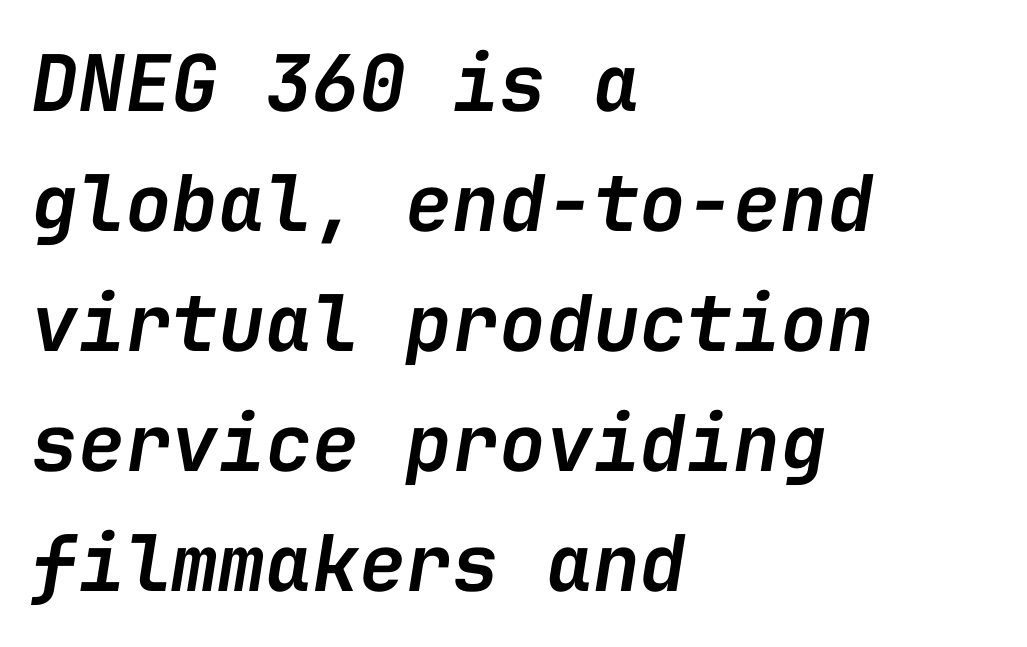
The image shows 78 px semibold type, italic (leaning right), monospaced; set left-aligned, normal line spacing (1.54x), normal letter spacing, not underlined; low stroke contrast and a medium x-height.
